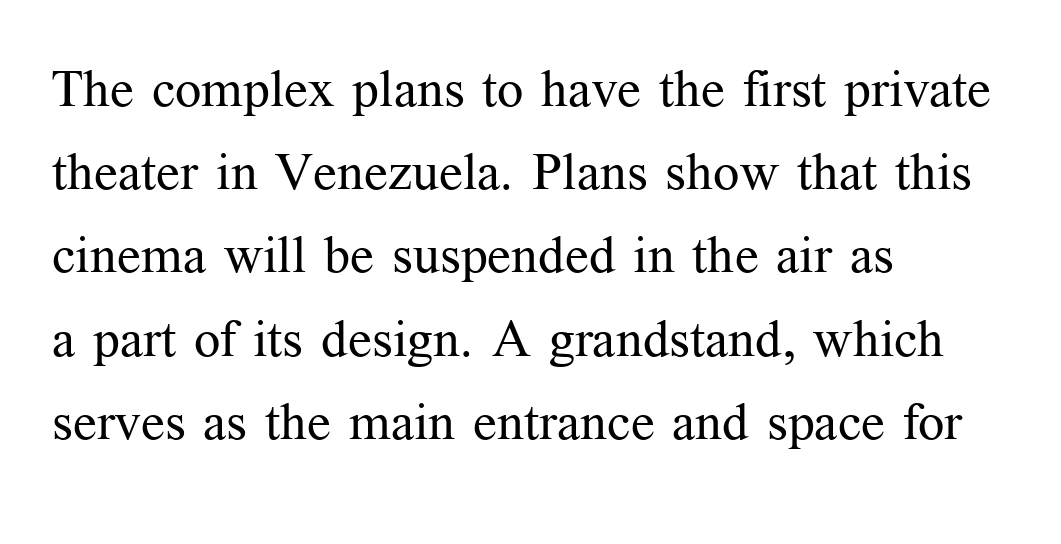
The image shows 52 px regular-weight serif type, upright; set left-aligned, normal line spacing (1.6x), normal letter spacing, not underlined; medium stroke contrast and a medium x-height.
